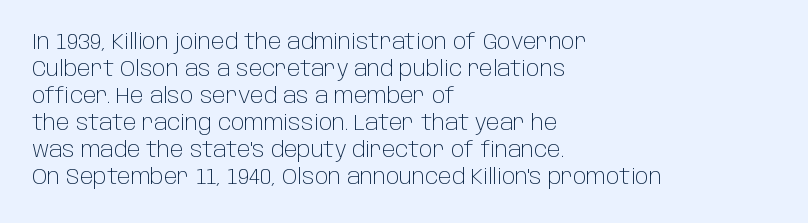
Q: Is the text bold? A: No.
Q: Is the text italic (slanted)? A: No, it is upright.
Q: Is the text underlined? A: No.
Q: How is the paragraph aligned? A: Left-aligned.
Q: Is the spacing between letters normal or unusually wide? A: Normal.
Q: Is the spacing between lines tight, normal or loose? A: Normal.
